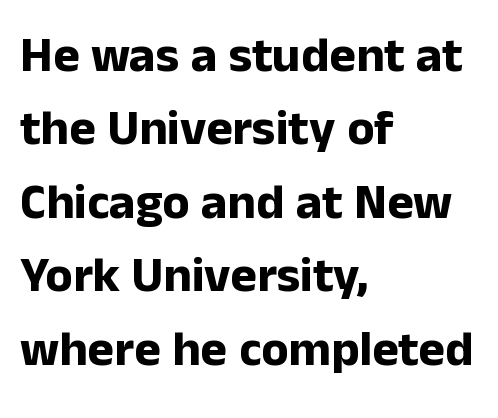
{"serif": "no", "italic": "no", "bold": "yes", "weight": "bold", "width": "normal", "stroke_contrast": "low", "x_height": "medium", "monospaced": "no", "underline": "no", "align": "left", "line_spacing": "normal", "line_spacing_ratio": 1.47, "letter_spacing": "normal", "letter_spacing_em": 0.0, "glyph_px": 50}
